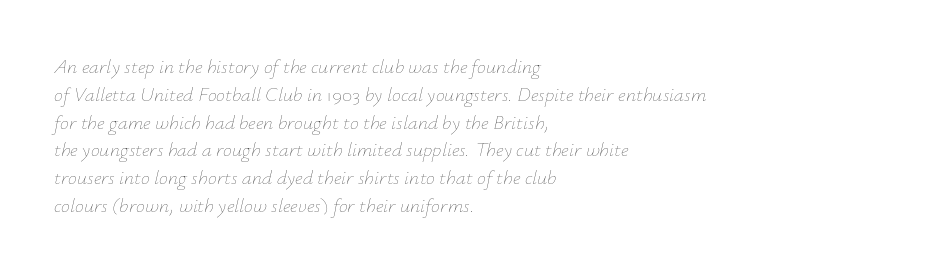
Compared with ordinary roman type, these characters are visibly tilted. The letters sit at their default tracking, neither squeezed nor spread. Stem width sits at or under what a default text font uses. These lines stack with their left ends in a neat column.
